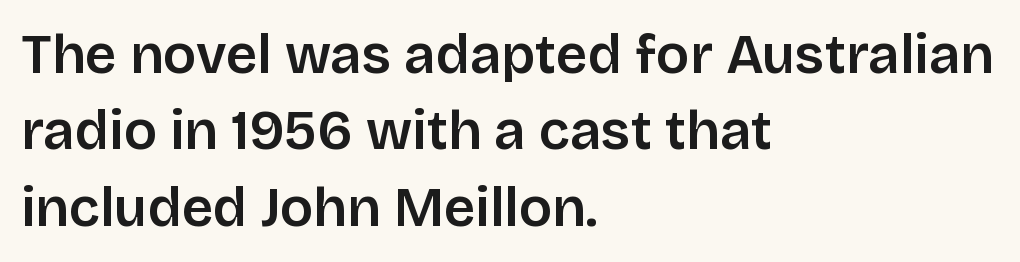
{"serif": "no", "italic": "no", "width": "normal", "stroke_contrast": "low", "x_height": "large", "monospaced": "no", "underline": "no", "align": "left", "line_spacing": "normal", "line_spacing_ratio": 1.39, "letter_spacing": "normal", "letter_spacing_em": 0.0, "glyph_px": 55}
